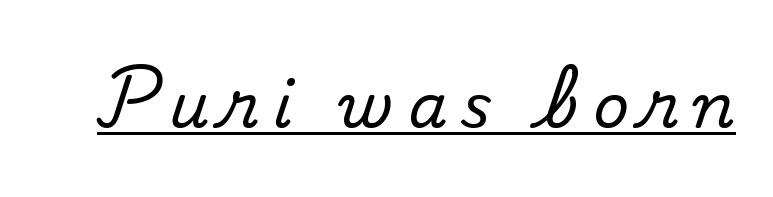
Q: Is the text italic (slanted)? A: Yes.
Q: Is the text underlined? A: Yes.
Q: Is the spacing between letters normal or unusually wide? A: Unusually wide.
Q: Width (condensed, normal, or wide)? A: Normal.
Q: Stroke contrast? A: Medium.
Q: x-height? A: Small.
Q: Monospaced? A: No.
